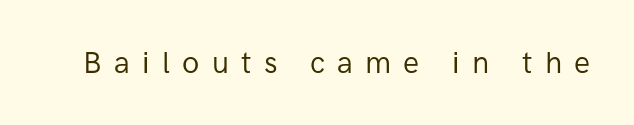
Bare-footed words on every line. The letters stand straight up with perfectly vertical stems. Weight: regular or lighter. Check where the strokes stop: nothing finishes them off — pure sans.
